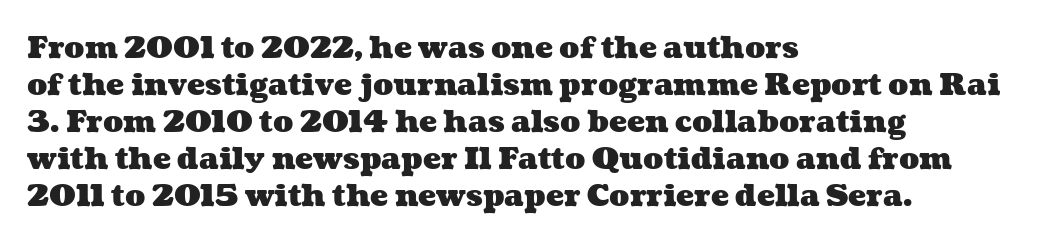
Stroke thickness is high; the sample reads as a true bold. Proportional: the letters do not fall into vertical columns. Each word holds together tightly as a unit, with standard inter-letter gaps. A bare baseline throughout the passage. Notice how the passage keeps a crisp vertical edge on the left only.
